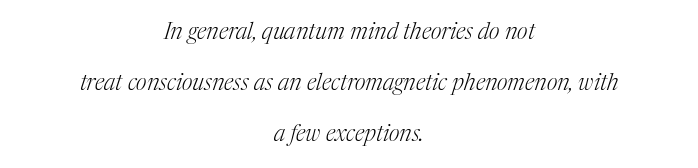
Q: Is the text bold? A: No.
Q: Is the text italic (slanted)? A: Yes, it leans right by about 17 degrees.
Q: Is the text underlined? A: No.
Q: How is the paragraph aligned? A: Centered.
Q: Is the spacing between letters normal or unusually wide? A: Normal.
Q: Is the spacing between lines tight, normal or loose? A: Loose.
